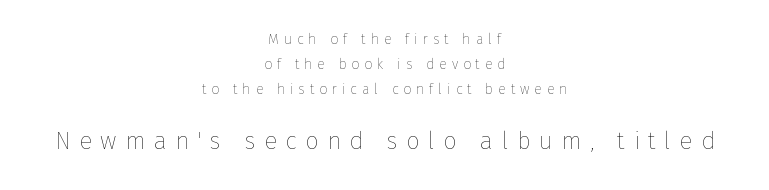
The image shows 24 px text type, upright; set centered, line spacing 1.77x, unusually wide letter spacing (+0.35 em), not underlined; the second (bottom) block is 1.71x larger.
